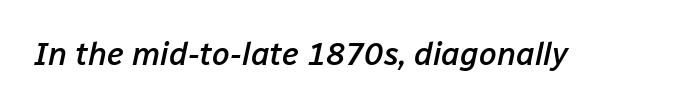
Inter-character spacing is left at the font's built-in metrics. Weight: semibold (demi). Slant detected: the letters are inclined. Descenders are the only things crossing below the line. The rendering uses natural spacing where letterforms have individual widths.
